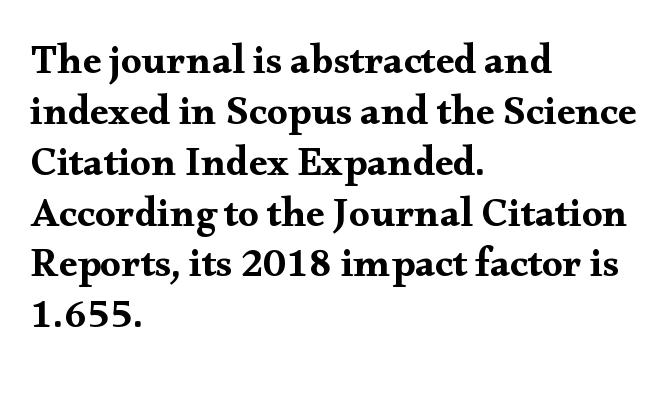
Q: Is the text italic (slanted)? A: No, it is upright.
Q: Is the typeface a serif or a sans-serif typeface? A: Serif.
Q: Is the text underlined? A: No.
Q: How is the paragraph aligned? A: Left-aligned.
Q: Is the spacing between letters normal or unusually wide? A: Normal.
Q: Width (condensed, normal, or wide)? A: Wide.
Q: Stroke contrast? A: Medium.
Q: x-height? A: Small.
Q: Monospaced? A: No.
